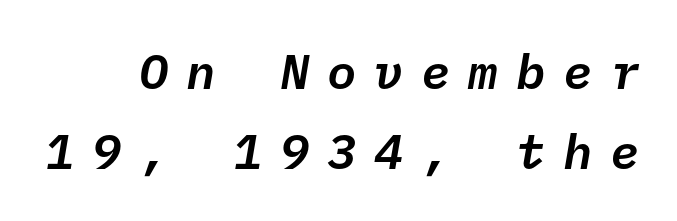
Each letter, wide or thin by design, is forced into the same width here. Decoration check: the copy has no underline. Inter-character spacing is expanded well beyond the font's built-in metrics. In terms of posture, this sample is oblique.
